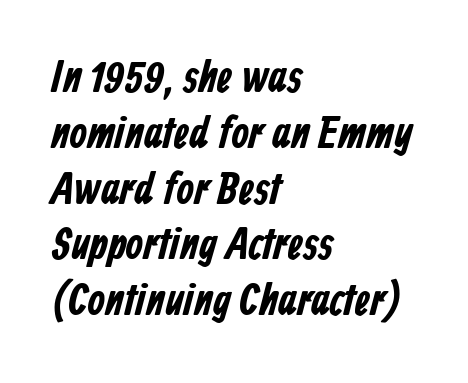
The rag falls on the right side of this text block. The passage shown is typeset with a sans-serif family. Default kerning and tracking; the words read as compact shapes. Rule under the text: the space is simply empty. The characters look thick and weighty, a clear bold. A typesetter would call this proportional, since set widths differ per character.
